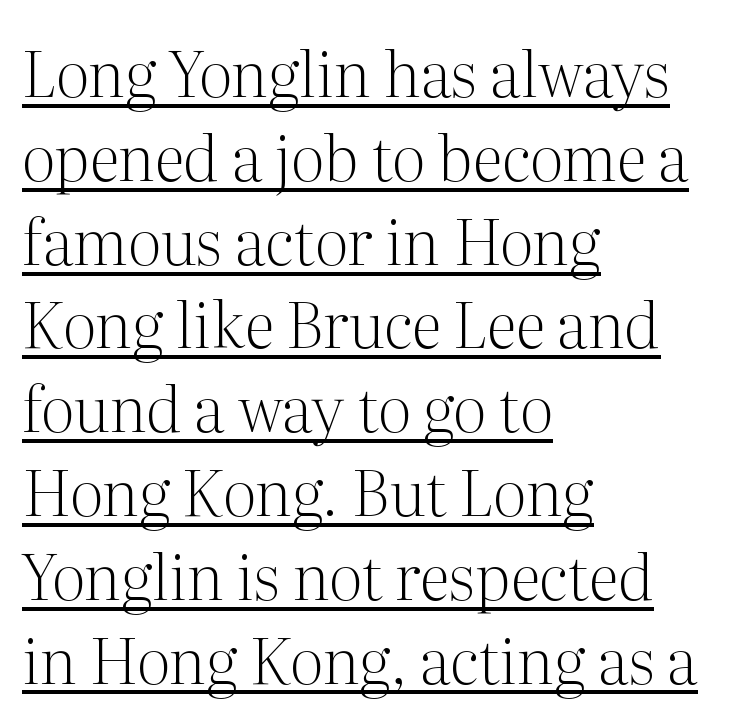
Caption: standard tracking, unaltered. Stroke terminals: seriffed. Glance below the letters and you will spot a drawn line. A typesetter would call this proportional, since set widths differ per character.
